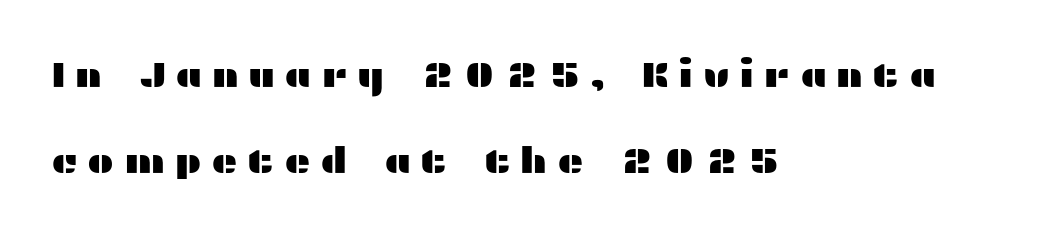
{"serif": "no", "italic": "no", "width": "wide", "stroke_contrast": "medium", "x_height": "medium", "monospaced": "no", "underline": "no", "align": "left", "line_spacing": "loose", "line_spacing_ratio": 2.38, "letter_spacing": "wide", "letter_spacing_em": 0.26, "glyph_px": 36}
